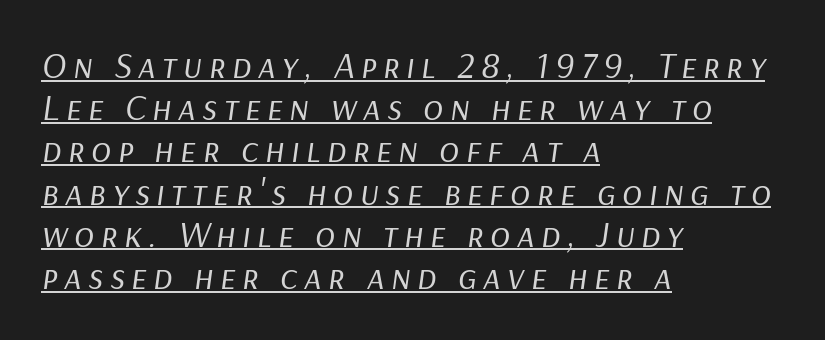
The typesetting does not lean heavy: it is not bold. A baseline rule has been typeset under these characters. Character widths vary here, with narrow letters taking less room than wide ones. The rag falls on the right side of this text block.
